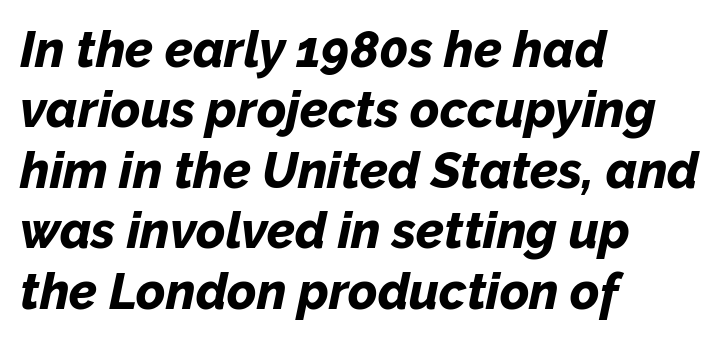
The rendering uses natural spacing where letterforms have individual widths. What weight is shown? A full bold with thick strokes. Is the letter spacing exaggerated? No — it looks like the ordinary default. Which margin do the lines hug? The left one — the right edge is uneven.
